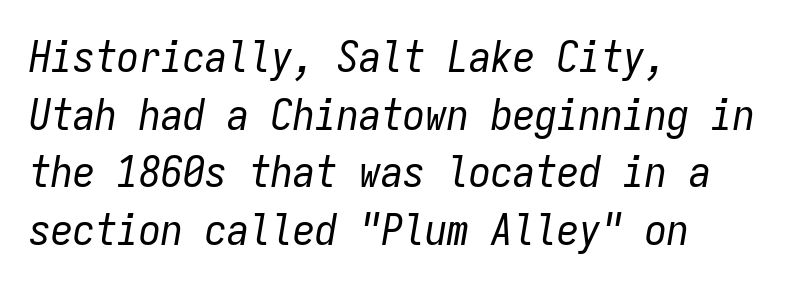
{"italic": "yes", "lean": "right", "slant_degrees": 9, "bold": "no", "weight": "regular", "width": "condensed", "stroke_contrast": "low", "x_height": "medium", "monospaced": "yes", "underline": "no", "align": "left", "line_spacing": "normal", "line_spacing_ratio": 1.31, "letter_spacing": "normal", "letter_spacing_em": 0.0, "glyph_px": 44}
